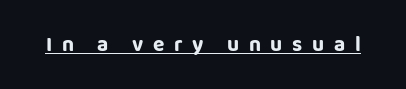
{"italic": "no", "underline": "yes", "letter_spacing": "wide", "letter_spacing_em": 0.46, "glyph_px": 21}
